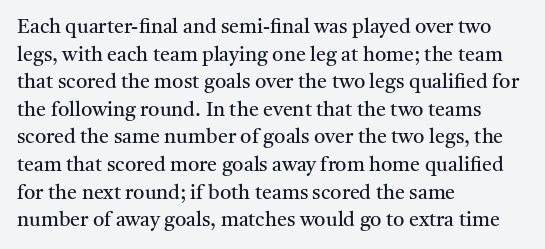
This rendering leaves character spacing at its baseline value. These lines stack with their left ends in a neat column. Reading down the column, the eye jumps a familiar distance to each next line. Stroke mass is kept to a normal reading level or below. Unlike italic type, these characters show no tilt at all. No word sits above an underline.
